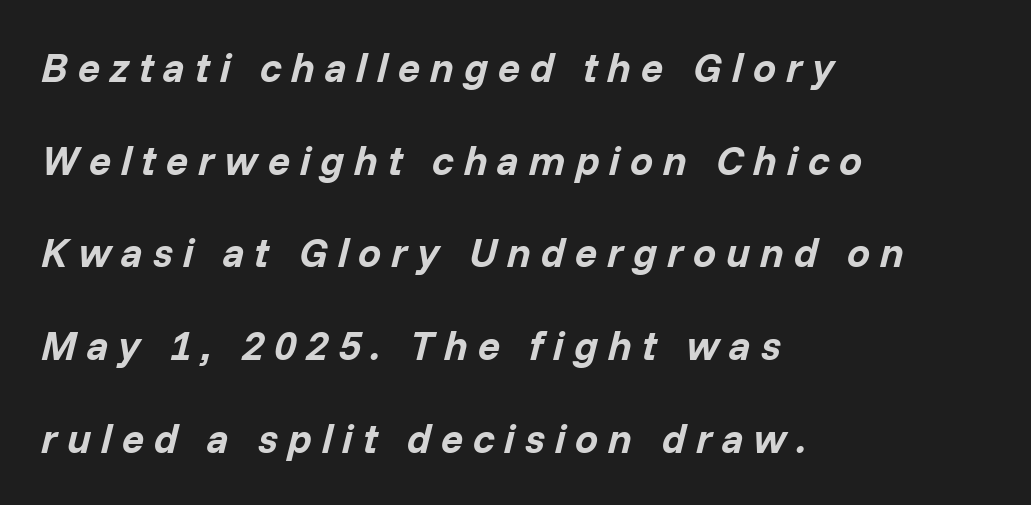
Q: Is the text bold? A: Yes.
Q: Is the text italic (slanted)? A: Yes, it leans right by about 14 degrees.
Q: Is the text underlined? A: No.
Q: How is the paragraph aligned? A: Left-aligned.
Q: Is the spacing between letters normal or unusually wide? A: Unusually wide.
Q: Is the spacing between lines tight, normal or loose? A: Loose.
Q: Width (condensed, normal, or wide)? A: Normal.
Q: Stroke contrast? A: Low.
Q: x-height? A: Medium.
Q: Monospaced? A: No.
